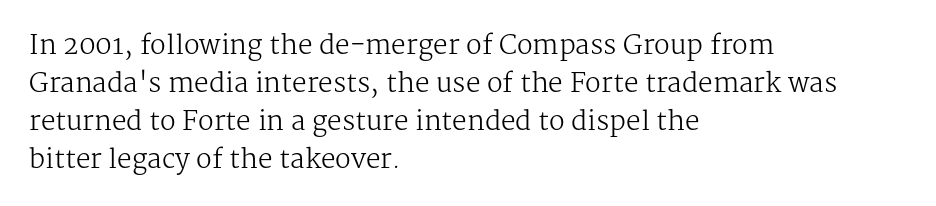
The image shows 26 px text type, upright; set left-aligned, normal line spacing (1.46x), normal letter spacing, not underlined.
